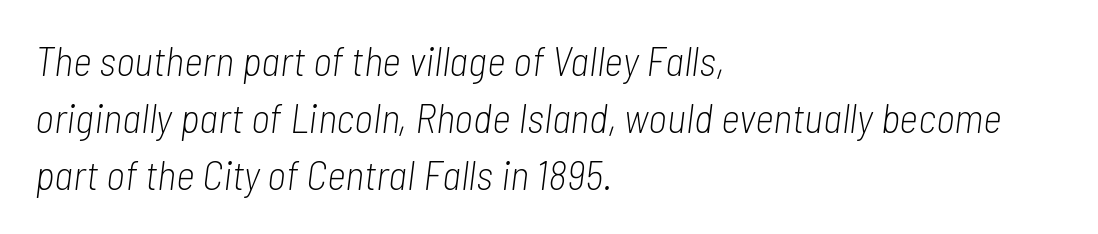
The image shows 41 px light, condensed type, italic (leaning right); set left-aligned, normal line spacing (1.39x), normal letter spacing, not underlined; low stroke contrast and a medium x-height.
